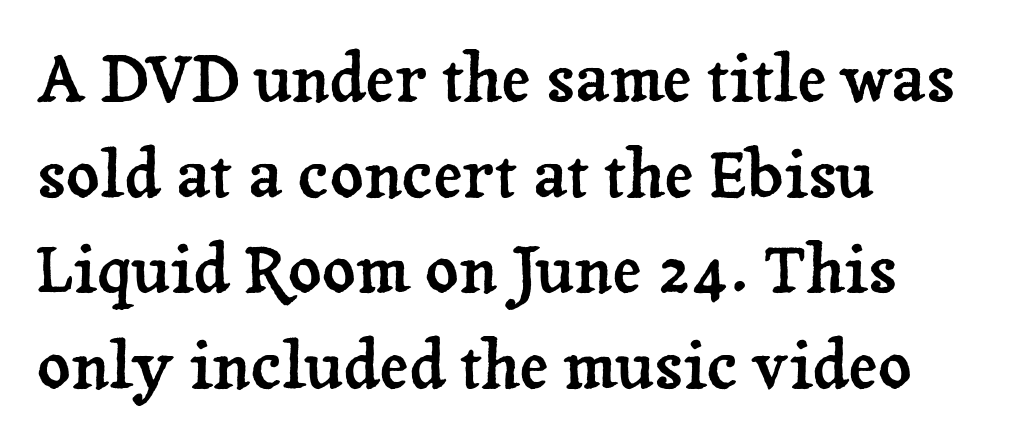
Do the letters lean? They stand straight. Letters rest on an invisible, unmarked baseline. Small tapered or slab feet sit at the stroke ends, so this counts as serif. One-word summary of the alignment: left.
